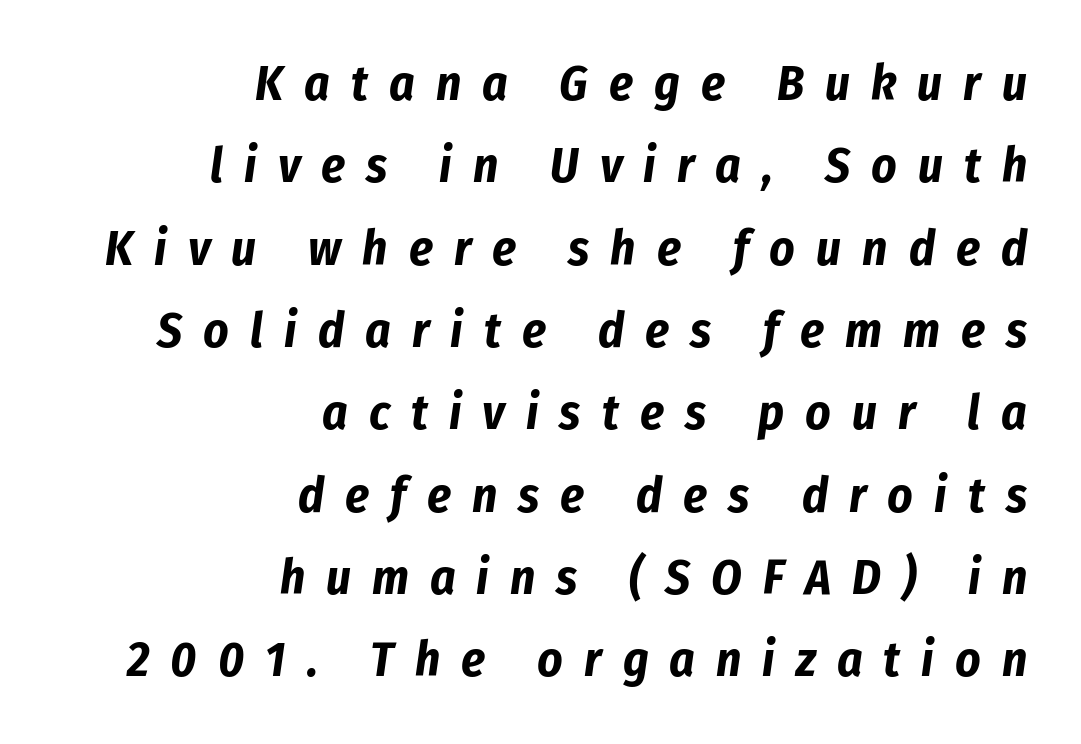
The image shows 49 px bold, condensed type, italic (leaning right); set right-aligned, normal line spacing (1.68x), unusually wide letter spacing (+0.43 em), not underlined; low stroke contrast and a medium x-height.
